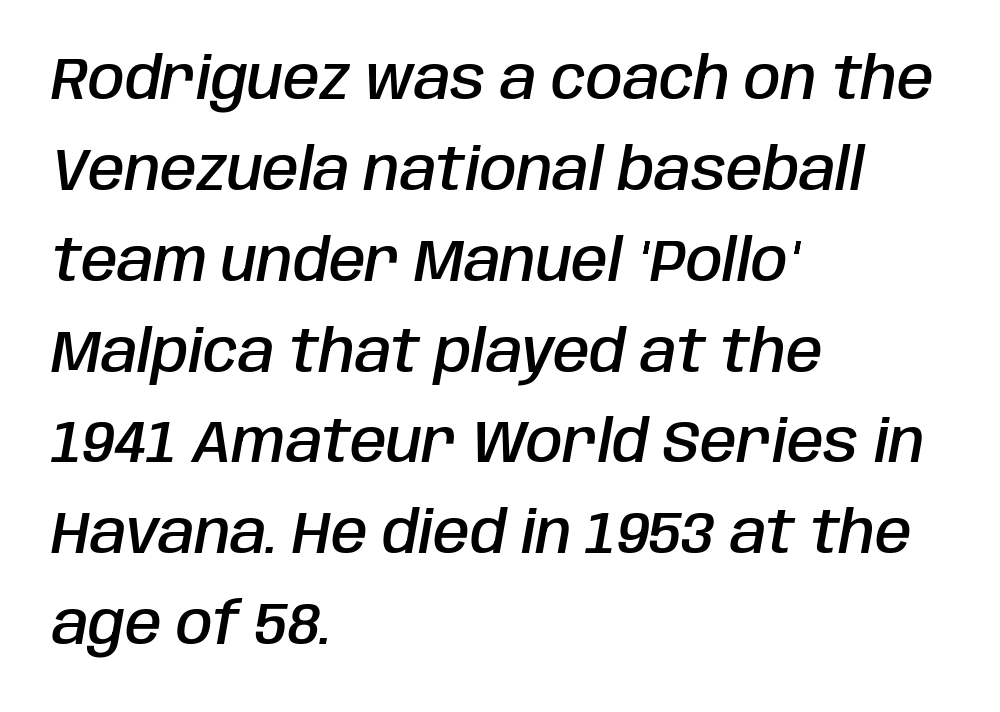
{"italic": "yes", "lean": "right", "slant_degrees": 10, "bold": "semi", "weight": "semibold", "width": "condensed", "stroke_contrast": "low", "x_height": "large", "monospaced": "no", "underline": "no", "align": "left", "line_spacing": "normal", "line_spacing_ratio": 1.54, "letter_spacing": "normal", "letter_spacing_em": 0.0, "glyph_px": 59}
